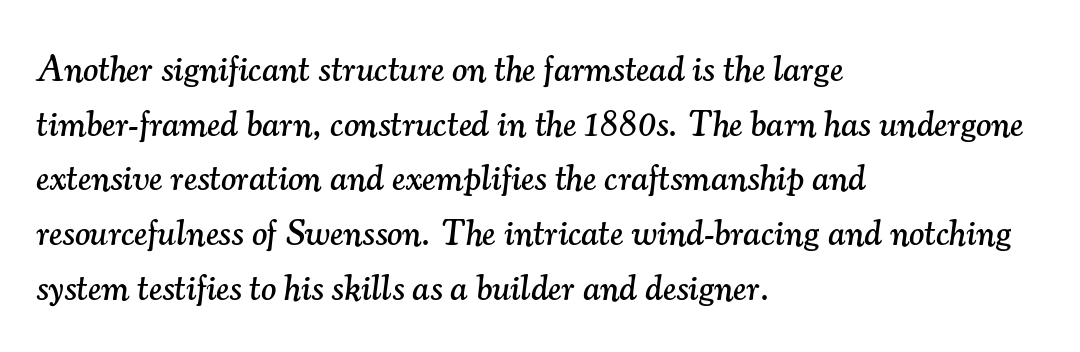
{"serif": "yes", "italic": "yes", "lean": "right", "slant_degrees": 7, "width": "normal", "stroke_contrast": "medium", "x_height": "small", "monospaced": "no", "underline": "no", "align": "left", "line_spacing": "normal", "line_spacing_ratio": 1.52, "letter_spacing": "normal", "letter_spacing_em": 0.0, "glyph_px": 36}
